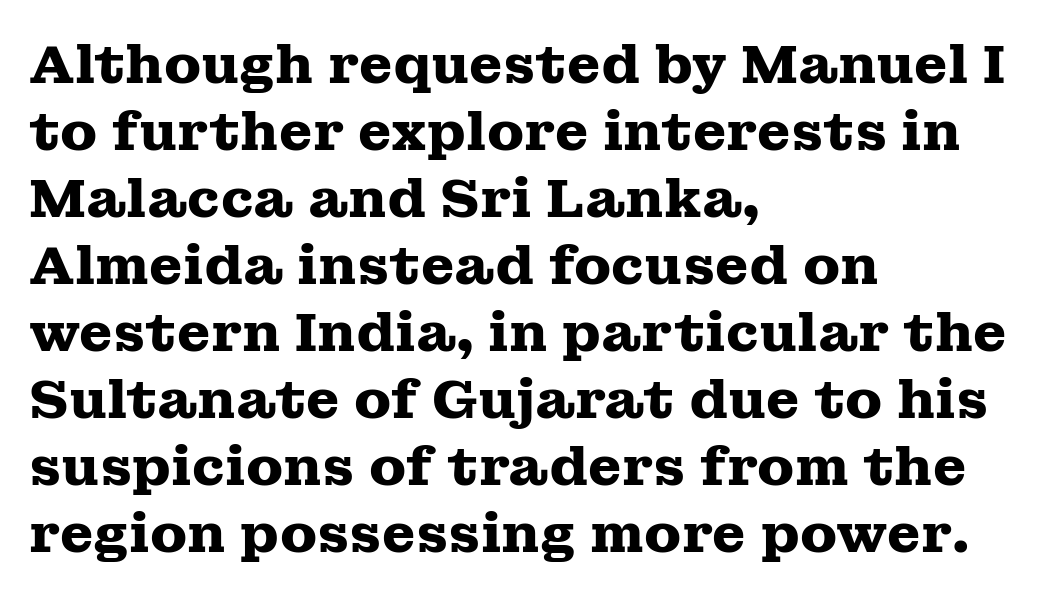
Q: Is the text bold? A: Yes.
Q: Is the text italic (slanted)? A: No, it is upright.
Q: Is the typeface a serif or a sans-serif typeface? A: Serif.
Q: Is the text underlined? A: No.
Q: How is the paragraph aligned? A: Left-aligned.
Q: Is the spacing between letters normal or unusually wide? A: Normal.
Q: Width (condensed, normal, or wide)? A: Wide.
Q: Stroke contrast? A: Medium.
Q: x-height? A: Medium.
Q: Monospaced? A: No.
